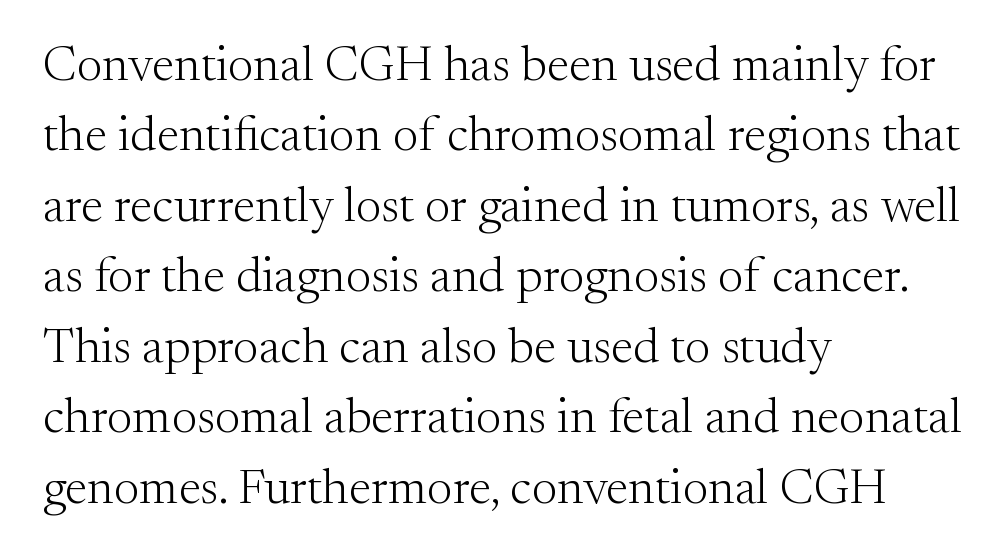
Q: Is the text bold? A: No.
Q: Is the text italic (slanted)? A: No, it is upright.
Q: Is the typeface a serif or a sans-serif typeface? A: Serif.
Q: Is the text underlined? A: No.
Q: How is the paragraph aligned? A: Left-aligned.
Q: Is the spacing between letters normal or unusually wide? A: Normal.
Q: Is the spacing between lines tight, normal or loose? A: Normal.
Q: Width (condensed, normal, or wide)? A: Normal.
Q: Stroke contrast? A: Medium.
Q: x-height? A: Small.
Q: Monospaced? A: No.
